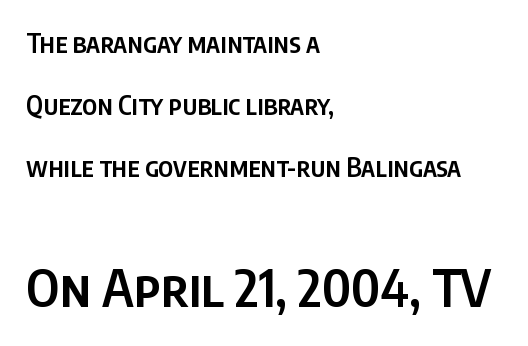
If you measured baseline to baseline, you'd find a long distance. Looks like regular typesetting: each glyph gets only the width it needs. The designer gave the closing block more size than the opening block. Compared with a centered layout, this one pins lines to the left instead.
